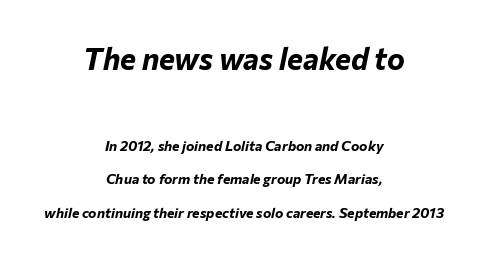
The face used here is proportionally spaced, like ordinary book or web type. Slanted lettering throughout. One glance says open: line gaps are wider than usual. Compared with a flush-left layout, this one balances lines on the center instead. The passage shown is not underscored anywhere. The passage shown has conventional tracking throughout.
